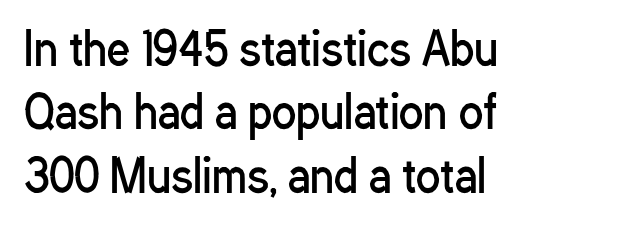
The image shows 45 px regular-weight, condensed sans-serif type, upright; set left-aligned, normal line spacing (1.41x), normal letter spacing, not underlined; low stroke contrast and a medium x-height.
